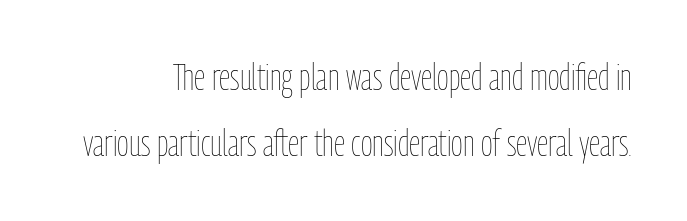
A typesetter would call this zero additional tracking. This is roman type, the default non-slanted kind. The letters look calm and open, with moderate or lighter stems. Decoration check: the copy has no underline. Is this a fixed-width face? No — the glyphs have proportional, varying widths.
